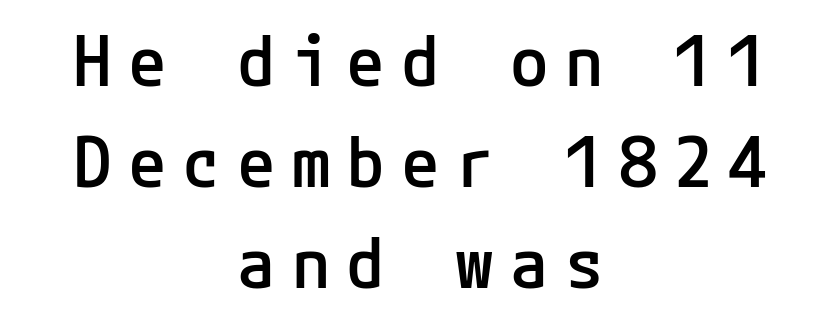
Is the block centered? Yes — each line is placed symmetrically about the middle. Characters remain perfectly vertical along every line. Moderately thickened strokes mark this as semibold type. The letterforms stand isolated, each surrounded by extra space.
